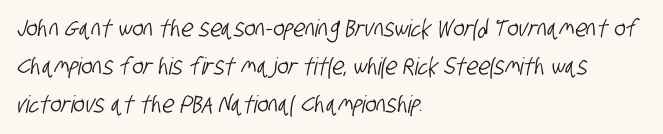
The paragraph has a hard left edge and a soft right edge. Underlining? Definitely not there. The gaps between neighbouring characters are ordinary and unremarkable. Baseline-to-baseline distance is the conventional proportion of letter height.
